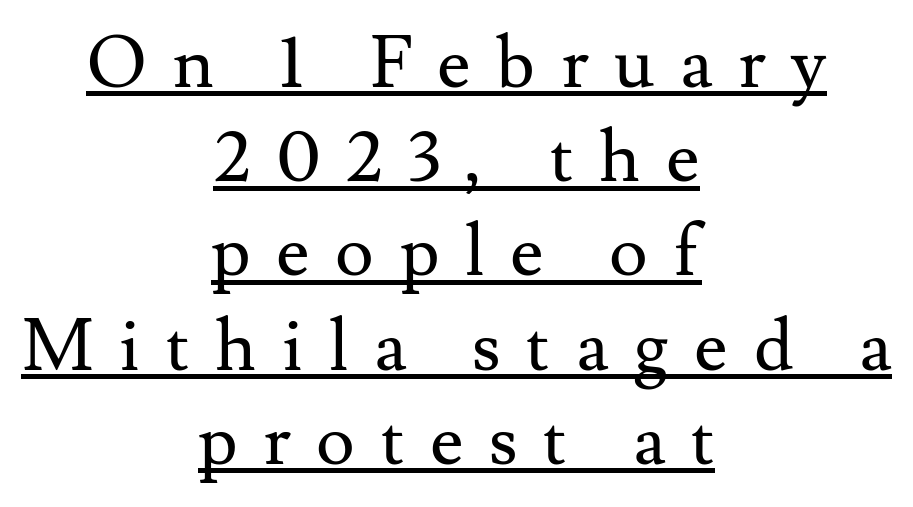
Q: Is the text bold? A: No.
Q: Is the text italic (slanted)? A: No, it is upright.
Q: Is the typeface a serif or a sans-serif typeface? A: Serif.
Q: Is the text underlined? A: Yes.
Q: How is the paragraph aligned? A: Centered.
Q: Is the spacing between letters normal or unusually wide? A: Unusually wide.
Q: Is the spacing between lines tight, normal or loose? A: Normal.
Q: Width (condensed, normal, or wide)? A: Normal.
Q: Stroke contrast? A: Medium.
Q: x-height? A: Small.
Q: Monospaced? A: No.
